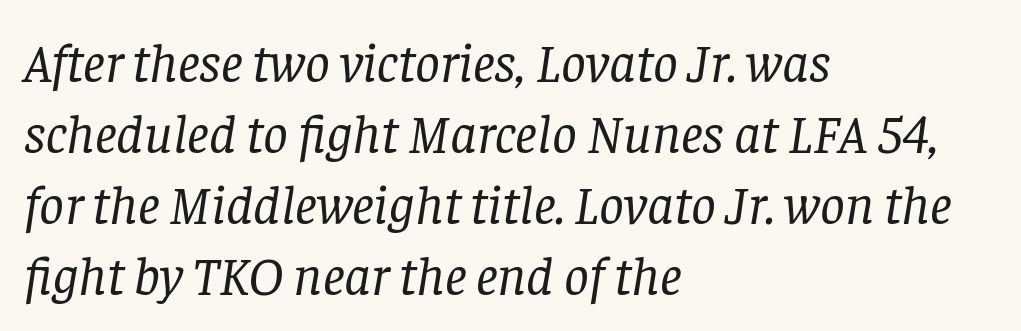
The image shows 55 px regular-weight serif type, italic (leaning right); set left-aligned, normal line spacing (1.29x), normal letter spacing, not underlined; low stroke contrast and a large x-height.
